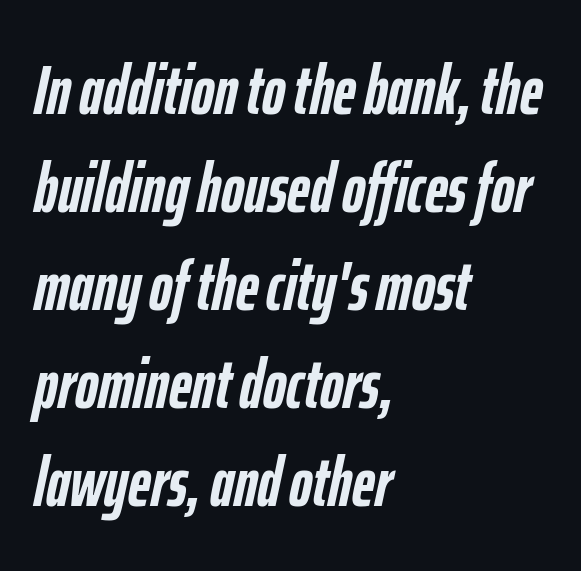
{"italic": "yes", "lean": "right", "slant_degrees": 12, "bold": "yes", "weight": "semibold", "width": "condensed", "stroke_contrast": "low", "x_height": "medium", "monospaced": "no", "underline": "no", "align": "left", "line_spacing": "normal", "line_spacing_ratio": 1.4, "letter_spacing": "normal", "letter_spacing_em": 0.0, "glyph_px": 70}
